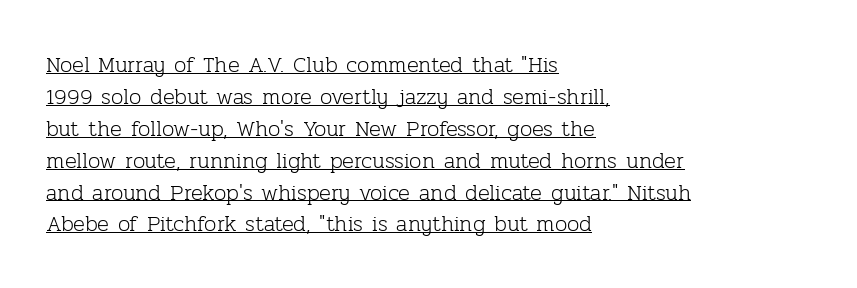
The image shows 22 px text type, upright; set left-aligned, normal line spacing (1.45x), normal letter spacing, underlined.
